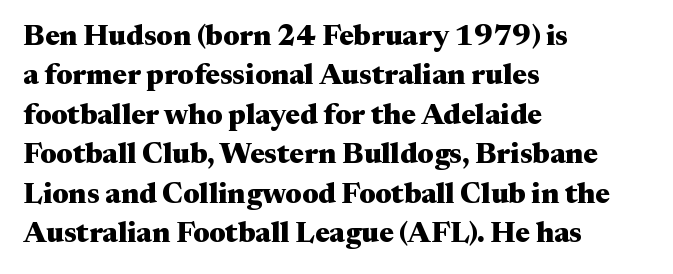
{"serif": "yes", "italic": "no", "bold": "yes", "weight": "heavy", "width": "wide", "stroke_contrast": "medium", "x_height": "medium", "monospaced": "no", "underline": "no", "align": "left", "line_spacing": "normal", "line_spacing_ratio": 1.36, "letter_spacing": "normal", "letter_spacing_em": 0.0, "glyph_px": 29}
